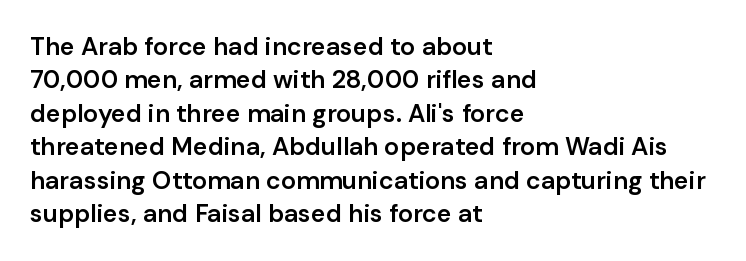
The glyphs have the mass of a demibold cut, below bold. The line-height multiplier appears to be the usual default. Any mark beneath the type? The region is blank. Layout note: lines flush left. Quick note: not italic, upright. The type is set solid horizontally, with unmodified tracking.
